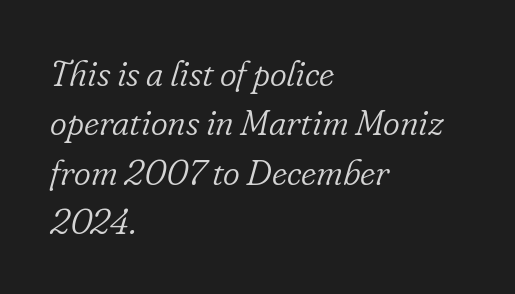
The image shows 36 px light serif type, italic (leaning right); set left-aligned, normal line spacing (1.37x), normal letter spacing, not underlined; low stroke contrast and a small x-height.
